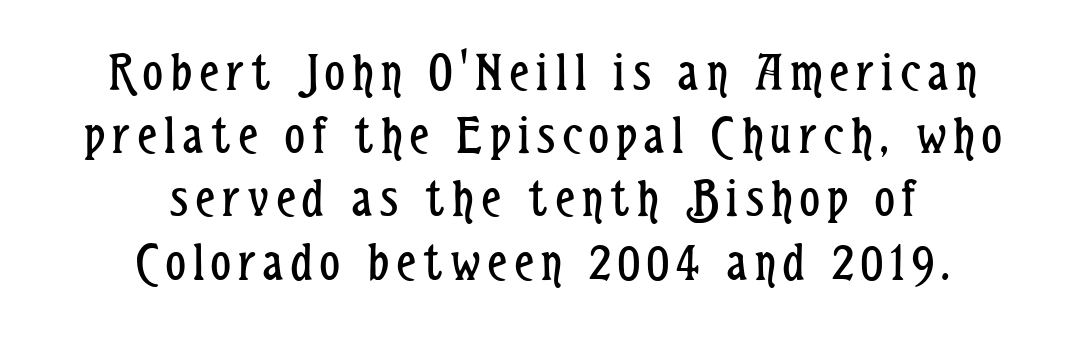
{"serif": "no", "italic": "no", "bold": "no", "weight": "regular", "width": "condensed", "stroke_contrast": "low", "x_height": "medium", "monospaced": "no", "underline": "no", "align": "center", "line_spacing": "tight", "line_spacing_ratio": 1.15, "glyph_px": 55}
